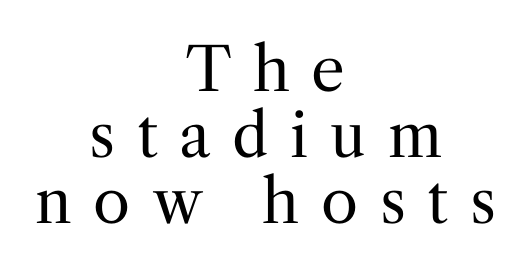
{"serif": "yes", "italic": "no", "bold": "no", "weight": "regular", "width": "normal", "stroke_contrast": "medium", "x_height": "medium", "monospaced": "no", "underline": "no", "align": "center", "line_spacing": "tight", "line_spacing_ratio": 1.1, "letter_spacing": "wide", "letter_spacing_em": 0.36, "glyph_px": 60}
